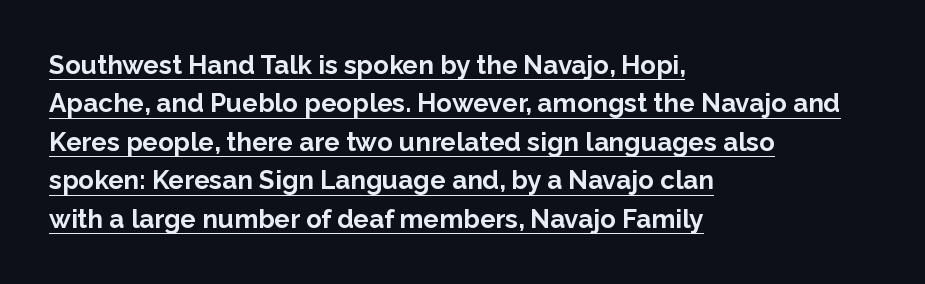
Q: Is the text bold? A: Yes.
Q: Is the text italic (slanted)? A: No, it is upright.
Q: Is the text underlined? A: Yes.
Q: How is the paragraph aligned? A: Left-aligned.
Q: Is the spacing between letters normal or unusually wide? A: Normal.
Q: Is the spacing between lines tight, normal or loose? A: Normal.
